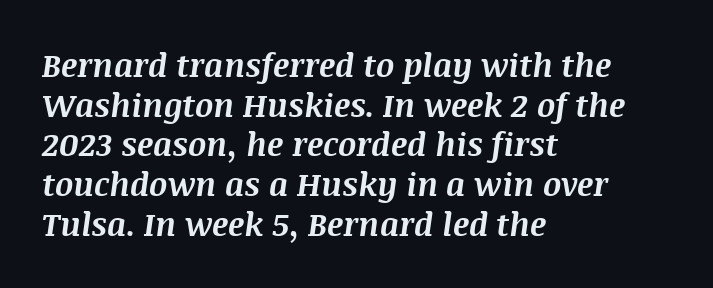
Q: Is the text bold? A: Yes.
Q: Is the text italic (slanted)? A: Yes, it leans right by about 8 degrees.
Q: Is the text underlined? A: No.
Q: How is the paragraph aligned? A: Left-aligned.
Q: Is the spacing between letters normal or unusually wide? A: Normal.
Q: Width (condensed, normal, or wide)? A: Normal.
Q: Stroke contrast? A: Medium.
Q: x-height? A: Large.
Q: Monospaced? A: No.
